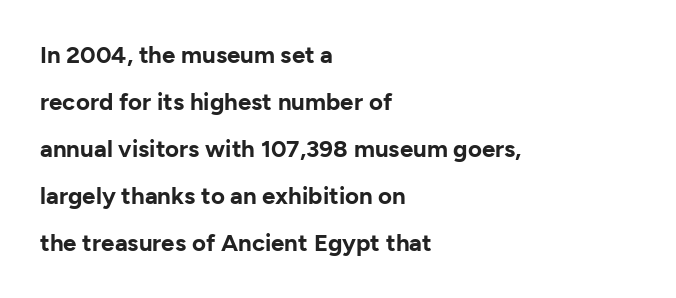
Caption: standard tracking, unaltered. Vertical strokes here are truly vertical. Whoever set this chose breathing room over compactness in the vertical rhythm. These lines stack with their left ends in a neat column. Summary of weight: heavy, a full bold. Descender tails drop into unmarked territory.
